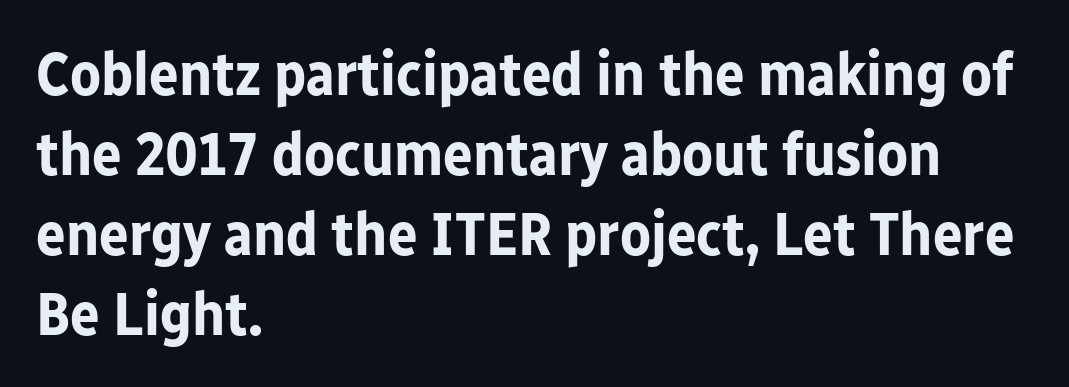
The image shows 62 px bold sans-serif type, upright; set left-aligned, normal line spacing (1.29x), normal letter spacing, not underlined; low stroke contrast and a medium x-height.
